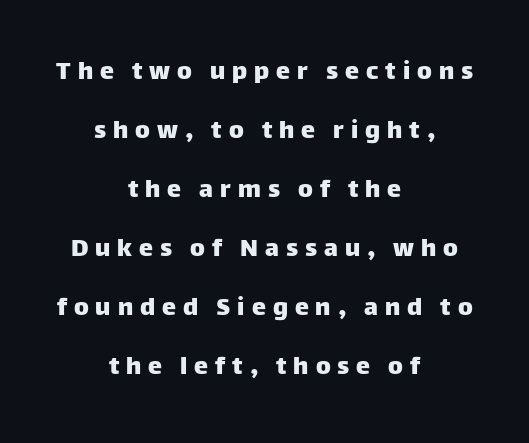
The lines are quadded center. Students, observe: this is what heavily led, spacious text looks like. This sample has the flowing, uneven cadence of proportional lettering. Glance below the letters and you will spot only blank space.
